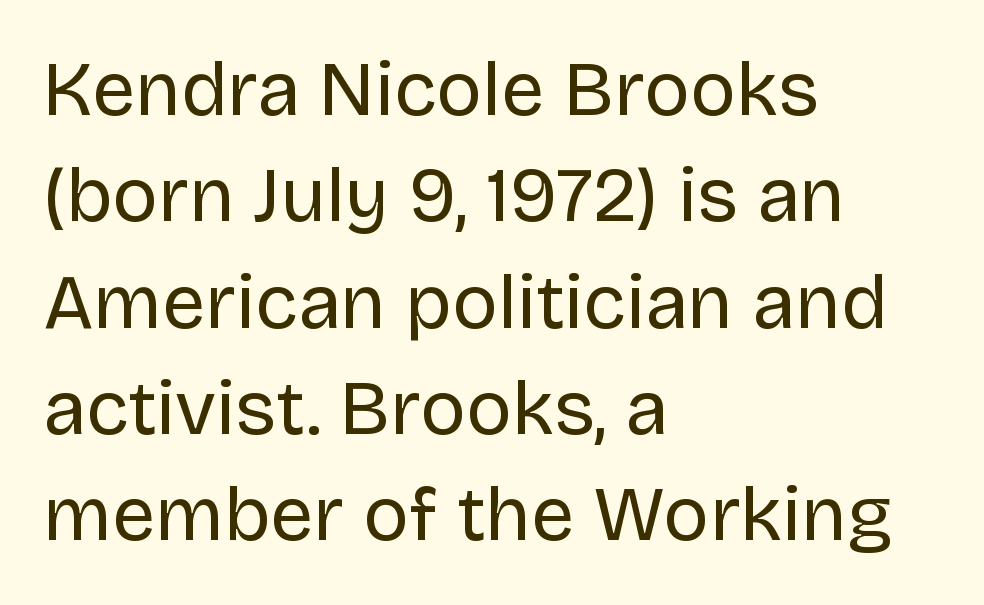
The zone under the glyphs is completely vacant. The face used here is proportionally spaced, like ordinary book or web type. The face used here is a sans, in the tradition of grotesques and geometrics. Short and long lines alike share a common starting point at left. Ink coverage per letter is moderate at most. Italic? Not at all — the glyphs are vertical.
